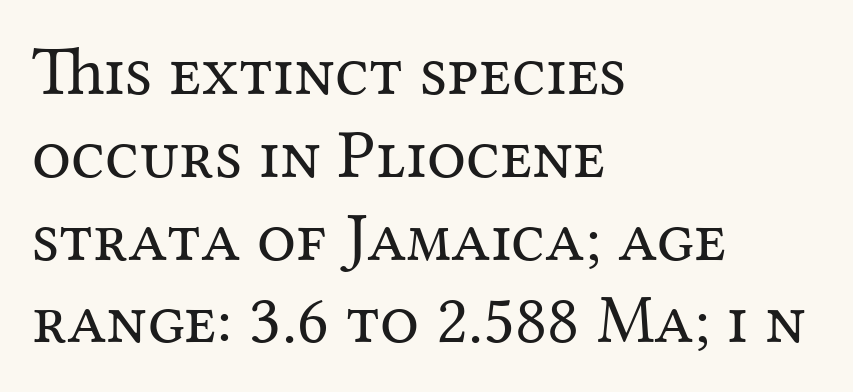
Q: Is the text bold? A: No.
Q: Is the text italic (slanted)? A: No, it is upright.
Q: Is the typeface a serif or a sans-serif typeface? A: Serif.
Q: Is the text underlined? A: No.
Q: How is the paragraph aligned? A: Left-aligned.
Q: Is the spacing between letters normal or unusually wide? A: Normal.
Q: Width (condensed, normal, or wide)? A: Normal.
Q: Stroke contrast? A: Medium.
Q: x-height? A: Medium.
Q: Monospaced? A: No.
